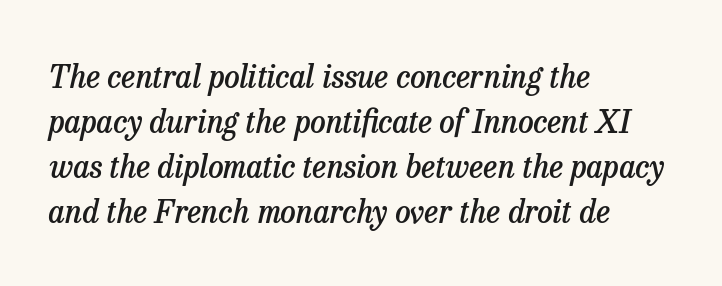
The image shows 31 px semibold serif type, italic (leaning right); set left-aligned, normal line spacing (1.45x), normal letter spacing, not underlined; low stroke contrast and a medium x-height.
